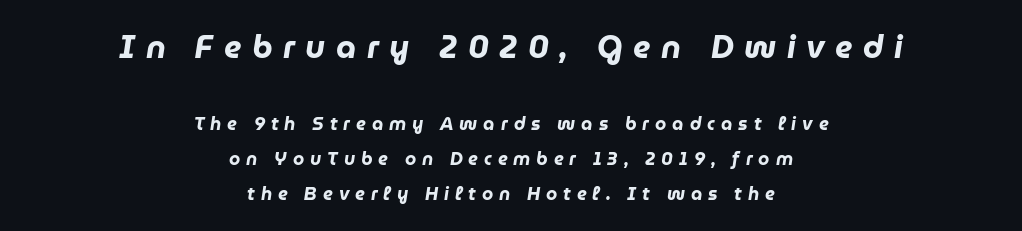
{"italic": "yes", "lean": "right", "slant_degrees": 9, "bold": "yes", "weight": "heavy", "width": "normal", "stroke_contrast": "low", "x_height": "medium", "monospaced": "no", "underline": "no", "align": "center", "line_spacing": "loose", "line_spacing_ratio": 1.95, "letter_spacing": "wide", "letter_spacing_em": 0.33, "larger_block": "first", "size_ratio": 1.78, "glyph_px": 32}
